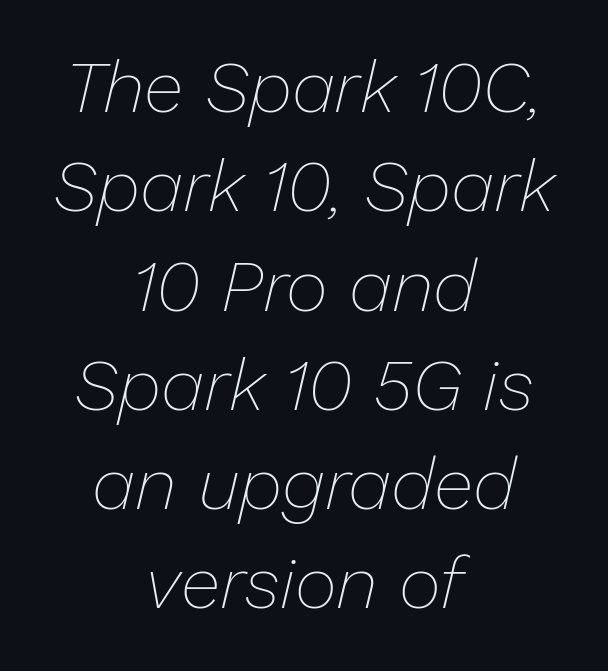
{"italic": "yes", "lean": "right", "slant_degrees": 13, "bold": "no", "weight": "thin", "width": "normal", "stroke_contrast": "low", "x_height": "medium", "monospaced": "no", "underline": "no", "align": "center", "line_spacing": "normal", "line_spacing_ratio": 1.36, "letter_spacing": "normal", "letter_spacing_em": 0.0, "glyph_px": 73}
